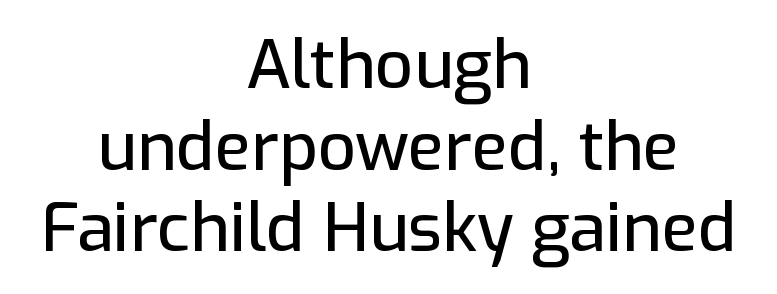
{"serif": "no", "italic": "no", "width": "normal", "stroke_contrast": "low", "x_height": "medium", "monospaced": "no", "underline": "no", "align": "center", "line_spacing_ratio": 1.22, "letter_spacing": "normal", "letter_spacing_em": 0.0, "glyph_px": 67}
